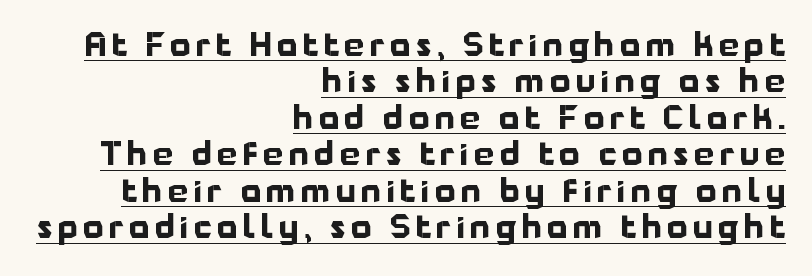
{"serif": "no", "italic": "no", "bold": "yes", "weight": "bold", "width": "normal", "stroke_contrast": "low", "x_height": "medium", "monospaced": "no", "underline": "yes", "align": "right", "line_spacing": "tight", "line_spacing_ratio": 1.14, "glyph_px": 32}
